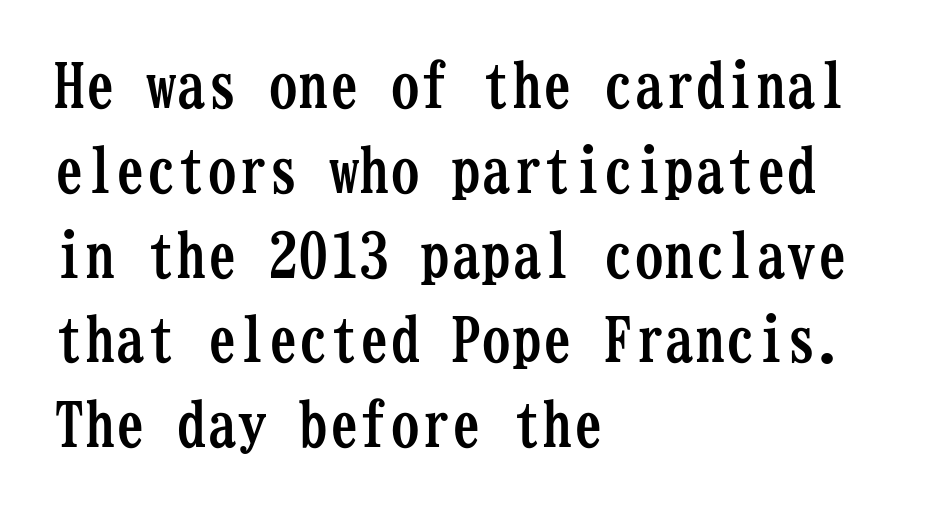
{"serif": "yes", "italic": "no", "bold": "yes", "weight": "semibold", "width": "condensed", "stroke_contrast": "low", "x_height": "medium", "monospaced": "yes", "underline": "no", "align": "left", "line_spacing": "normal", "line_spacing_ratio": 1.39, "letter_spacing": "normal", "letter_spacing_em": 0.0, "glyph_px": 61}
